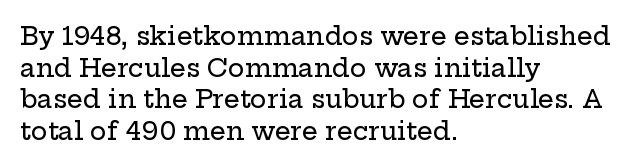
Q: Is the text italic (slanted)? A: No, it is upright.
Q: Is the text underlined? A: No.
Q: How is the paragraph aligned? A: Left-aligned.
Q: Is the spacing between letters normal or unusually wide? A: Normal.
Q: Is the spacing between lines tight, normal or loose? A: Normal.
